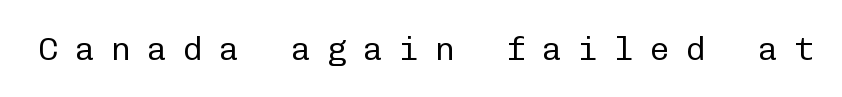
The image shows 33 px regular-weight sans-serif type, upright, monospaced; set unusually wide letter spacing (+0.49 em), not underlined; low stroke contrast and a medium x-height.
